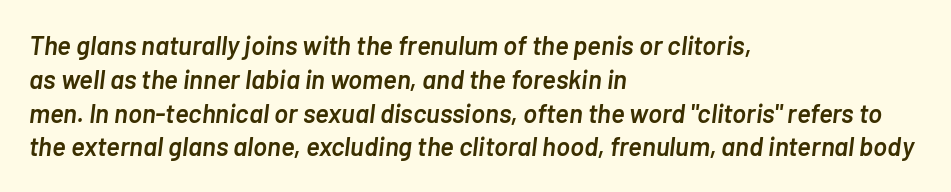
The image shows 26 px text type, italic (leaning right); set left-aligned, normal line spacing (1.3x), normal letter spacing, not underlined.
